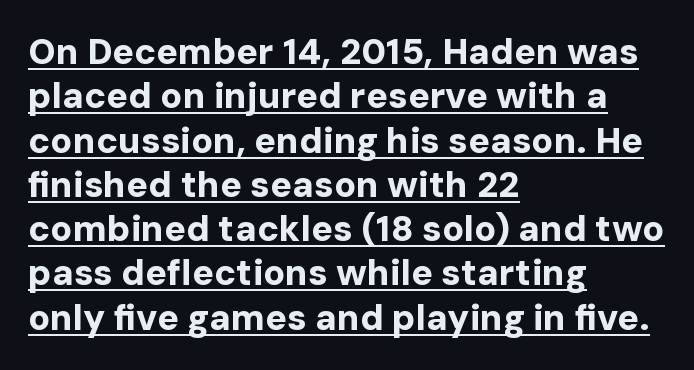
This sample uses plain, unmodified letter spacing. Varying glyph widths throughout — classic text-font behaviour. Grotesque or geometric, the face here clearly has no serifs. The face used here has the dense, thick strokes of a bold. Left-aligned paragraph, ragged on the right. Caption: lettering with a line underneath.
